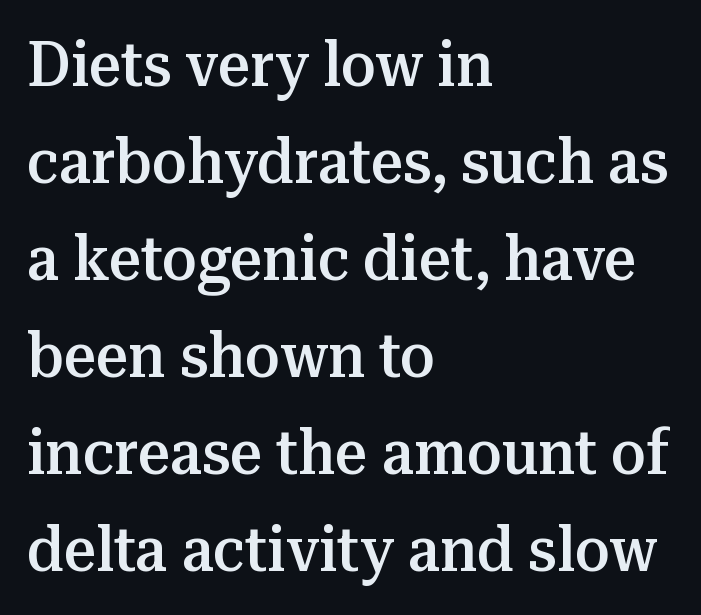
Q: Is the text bold? A: Semi-bold.
Q: Is the text italic (slanted)? A: No, it is upright.
Q: Is the typeface a serif or a sans-serif typeface? A: Serif.
Q: Is the text underlined? A: No.
Q: How is the paragraph aligned? A: Left-aligned.
Q: Is the spacing between letters normal or unusually wide? A: Normal.
Q: Is the spacing between lines tight, normal or loose? A: Normal.
Q: Width (condensed, normal, or wide)? A: Normal.
Q: Stroke contrast? A: Medium.
Q: x-height? A: Medium.
Q: Monospaced? A: No.
